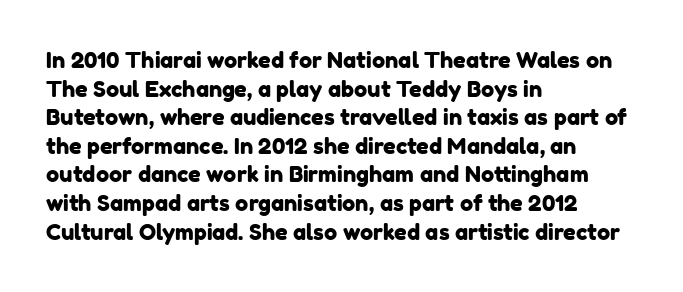
Just letters on the line, the space beneath them empty. This block has exactly the height ordinary leading produces. Letter spacing: default. These lines are set flush left with a ragged right edge.
